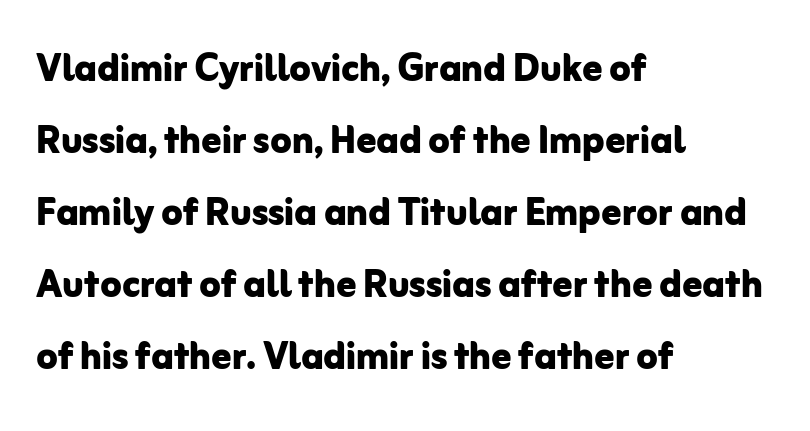
Q: Is the text bold? A: Yes.
Q: Is the text italic (slanted)? A: No, it is upright.
Q: Is the typeface a serif or a sans-serif typeface? A: Sans-serif.
Q: Is the text underlined? A: No.
Q: How is the paragraph aligned? A: Left-aligned.
Q: Is the spacing between letters normal or unusually wide? A: Normal.
Q: Is the spacing between lines tight, normal or loose? A: Normal.
Q: Width (condensed, normal, or wide)? A: Normal.
Q: Stroke contrast? A: Low.
Q: x-height? A: Medium.
Q: Monospaced? A: No.
